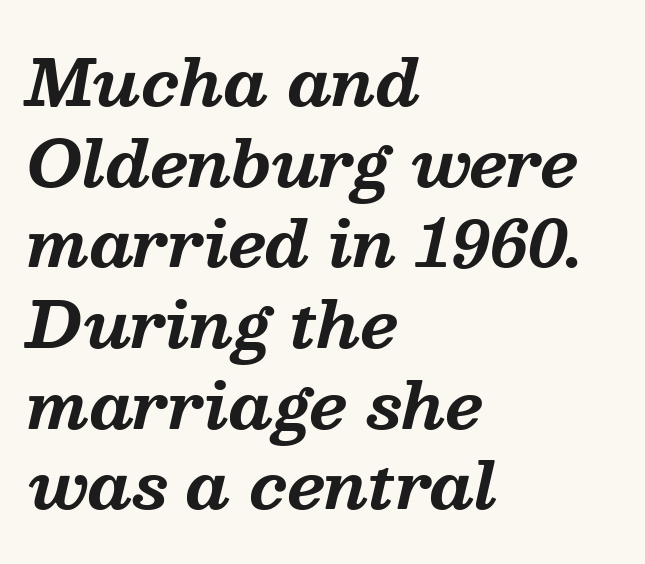
{"serif": "yes", "italic": "yes", "lean": "right", "slant_degrees": 13, "bold": "yes", "weight": "bold", "width": "normal", "stroke_contrast": "medium", "x_height": "medium", "monospaced": "no", "underline": "no", "align": "left", "line_spacing": "normal", "line_spacing_ratio": 1.28, "letter_spacing": "normal", "letter_spacing_em": 0.0, "glyph_px": 63}
